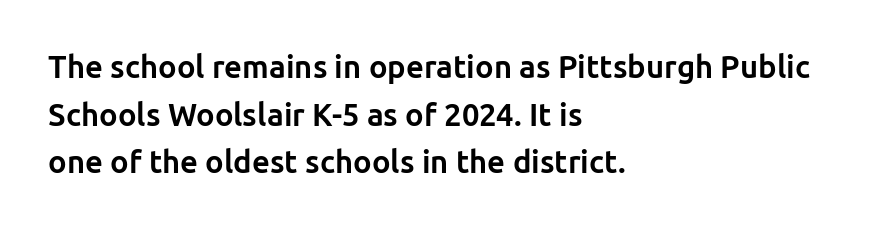
Q: Is the text bold? A: Yes.
Q: Is the text italic (slanted)? A: No, it is upright.
Q: Is the typeface a serif or a sans-serif typeface? A: Sans-serif.
Q: Is the text underlined? A: No.
Q: How is the paragraph aligned? A: Left-aligned.
Q: Is the spacing between letters normal or unusually wide? A: Normal.
Q: Is the spacing between lines tight, normal or loose? A: Normal.
Q: Width (condensed, normal, or wide)? A: Normal.
Q: Stroke contrast? A: Low.
Q: x-height? A: Medium.
Q: Monospaced? A: No.
